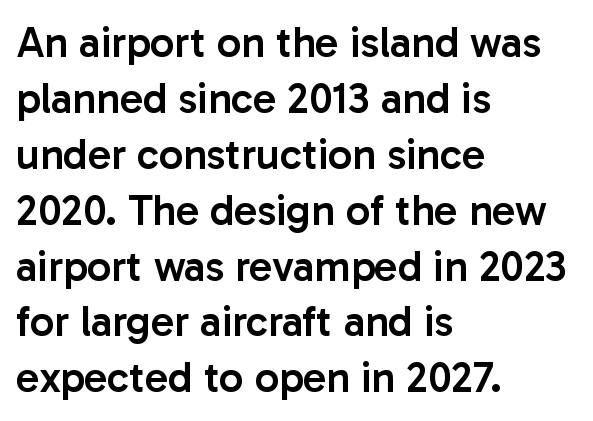
Teacher's note: observe the even left margin — that is flush-left alignment. Anything drawn beneath the words? Only blank space. A sans-serif font was chosen for this passage. Does the leading feel generous? No, just average.
